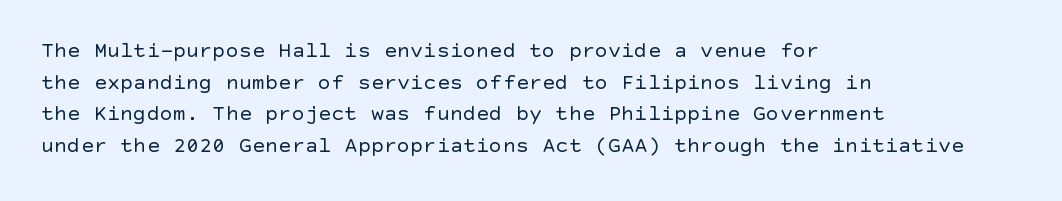
Q: Is the text bold? A: No.
Q: Is the text italic (slanted)? A: No, it is upright.
Q: Is the text underlined? A: No.
Q: How is the paragraph aligned? A: Left-aligned.
Q: Is the spacing between letters normal or unusually wide? A: Normal.
Q: Is the spacing between lines tight, normal or loose? A: Normal.
